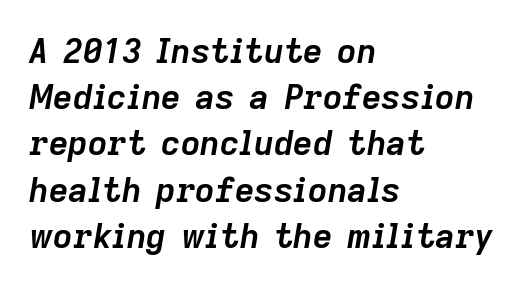
The image shows 34 px semibold type, italic (leaning right); set left-aligned, normal line spacing (1.36x), normal letter spacing, not underlined; low stroke contrast and a medium x-height.
